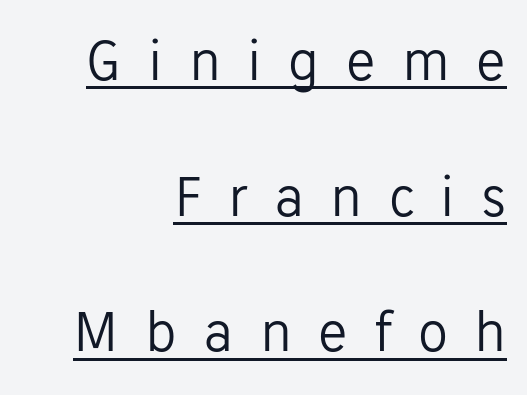
Compared with undecorated copy, this sample adds a rule below the words. Varying glyph widths throughout — classic text-font behaviour. What kind of face is this? One without serifs — a sans. The line texture is sparse and dotted thanks to wide tracking.
